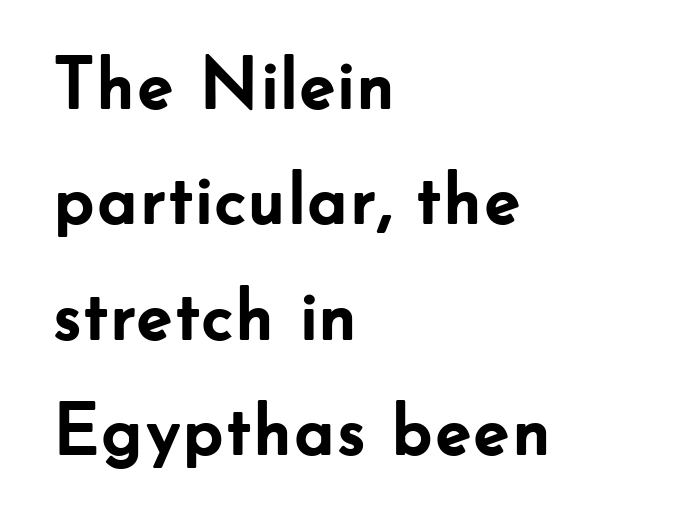
The image shows 74 px semibold sans-serif type, upright; set left-aligned, normal line spacing (1.56x), normal letter spacing, not underlined; low stroke contrast and a small x-height.
